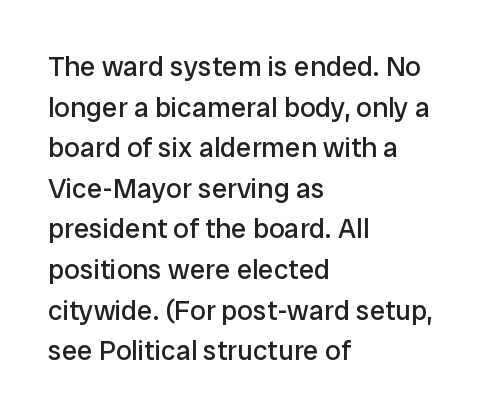
Think of a printed novel: that variable character pitch is what you see here. The strokes carry an ordinary text weight at most. Short and long lines alike share a common starting point at left. The designer went with a sans here, leaving each stem footless. The face used here is rendered with its standard letterfit. Any mark beneath the type? The region is blank.
